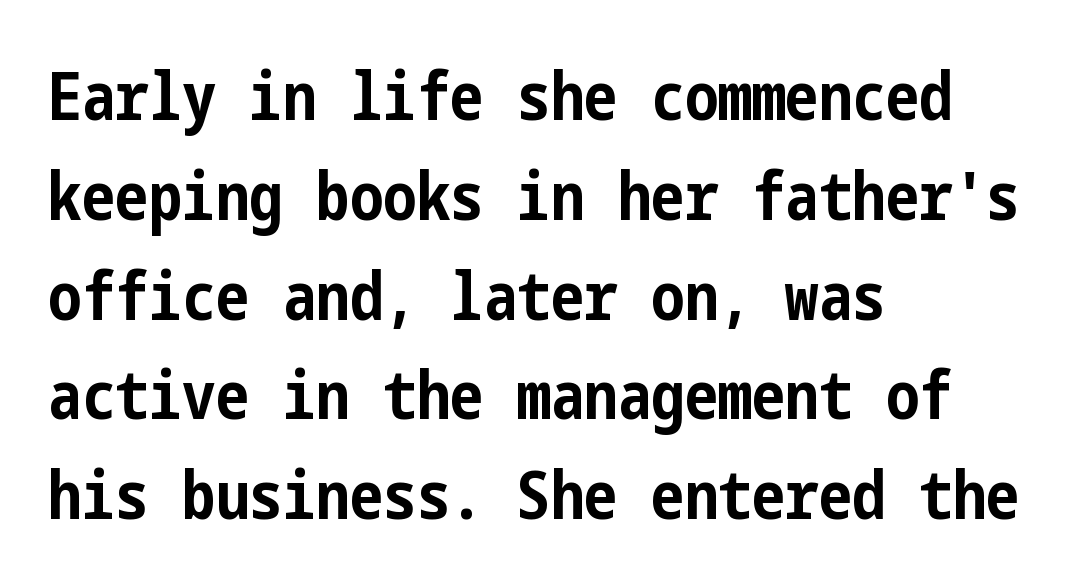
Standard letterfit; no display-style spreading of the glyphs. The space beneath each line is pristine and unruled. Does the weight exceed regular? Yes, all the way to bold. One-word summary of the alignment: left. The specimen reads as upright at a glance. I'd call this a sans setting — the letters go barefoot.
